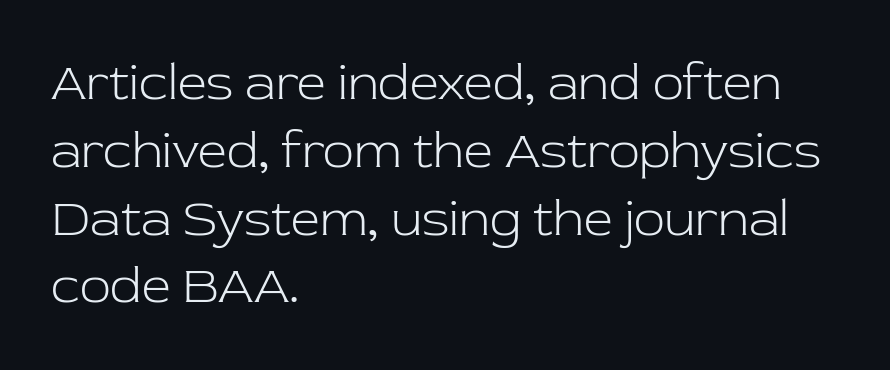
{"serif": "yes", "italic": "no", "bold": "no", "weight": "light", "width": "normal", "stroke_contrast": "low", "x_height": "medium", "monospaced": "no", "underline": "no", "align": "left", "line_spacing": "normal", "line_spacing_ratio": 1.33, "letter_spacing": "normal", "letter_spacing_em": 0.0, "glyph_px": 51}
